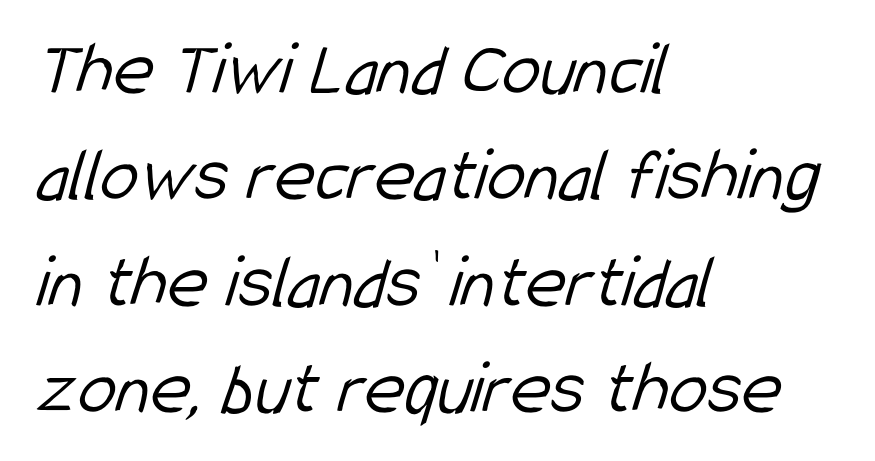
The passage shown has conventional tracking throughout. Notice how descenders clear the ascenders below comfortably — that's standard leading. You could not count columns in this text — the font is proportionally spaced. Examine the stroke ends and you'll find no serifs. This sample is left-justified, so line endings fall wherever the words run out. Weight class: somewhere from thin through regular.
